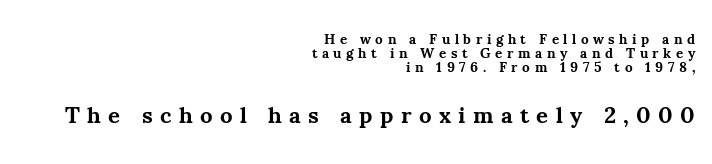
Q: Is the text bold? A: Yes.
Q: Is the text italic (slanted)? A: No, it is upright.
Q: Is the text underlined? A: No.
Q: How is the paragraph aligned? A: Right-aligned.
Q: Is the spacing between letters normal or unusually wide? A: Unusually wide.
Q: Is the spacing between lines tight, normal or loose? A: Tight.
Q: Which block of text is set in a larger size, the first (top) or the second (bottom)? A: The second (bottom) one.
